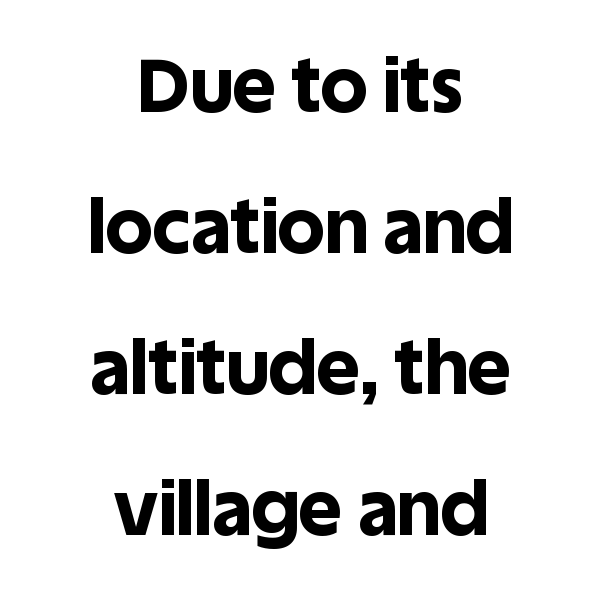
{"serif": "no", "italic": "no", "bold": "yes", "weight": "bold", "width": "normal", "x_height": "large", "monospaced": "no", "underline": "no", "align": "center", "line_spacing_ratio": 1.88, "letter_spacing": "normal", "letter_spacing_em": 0.0, "glyph_px": 75}
